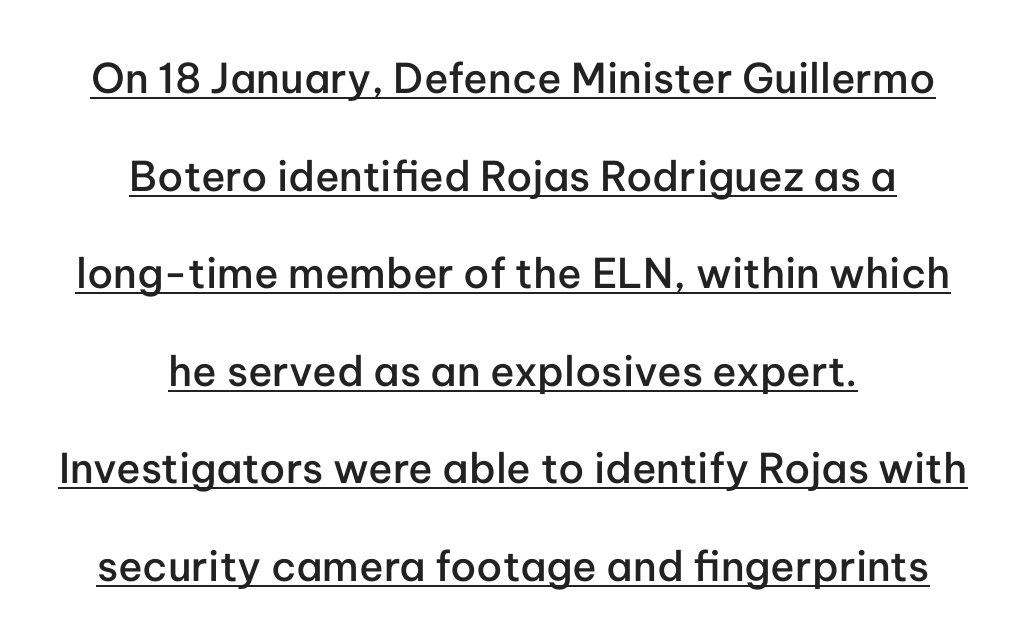
{"serif": "no", "italic": "no", "bold": "semi", "weight": "semibold", "width": "normal", "stroke_contrast": "low", "x_height": "medium", "monospaced": "no", "underline": "yes", "align": "center", "line_spacing": "loose", "line_spacing_ratio": 2.38, "letter_spacing": "normal", "letter_spacing_em": 0.0, "glyph_px": 41}
